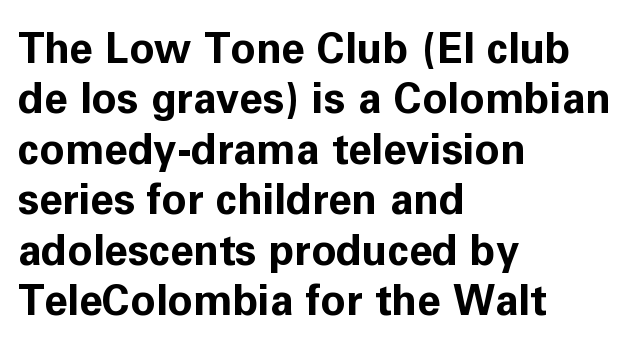
Q: Is the text bold? A: Yes.
Q: Is the text italic (slanted)? A: No, it is upright.
Q: Is the typeface a serif or a sans-serif typeface? A: Sans-serif.
Q: Is the text underlined? A: No.
Q: How is the paragraph aligned? A: Left-aligned.
Q: Is the spacing between letters normal or unusually wide? A: Normal.
Q: Width (condensed, normal, or wide)? A: Normal.
Q: Stroke contrast? A: Low.
Q: x-height? A: Medium.
Q: Monospaced? A: No.
